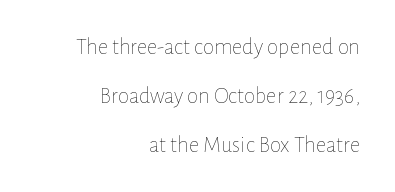
Q: Is the text bold? A: No.
Q: Is the text italic (slanted)? A: No, it is upright.
Q: Is the text underlined? A: No.
Q: How is the paragraph aligned? A: Right-aligned.
Q: Is the spacing between letters normal or unusually wide? A: Normal.
Q: Is the spacing between lines tight, normal or loose? A: Loose.
